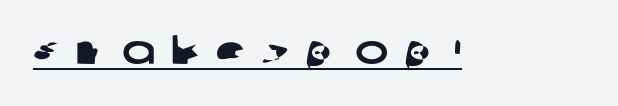
Underline: present. Does extra space separate the letters? Yes, quite a lot of it. The letters advance in unequal steps, a hallmark of proportional type. Examine the stroke ends and you'll find no serifs.
